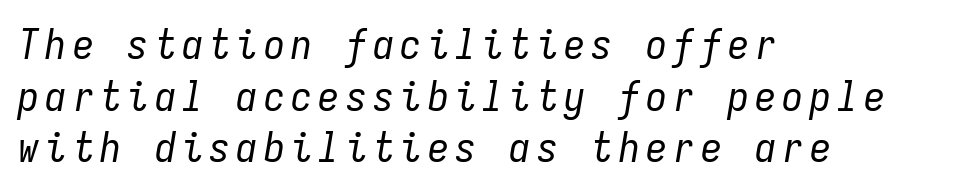
The image shows 42 px regular-weight, condensed type, italic (leaning right), monospaced; set left-aligned, line spacing 1.23x, not underlined; low stroke contrast and a medium x-height.
